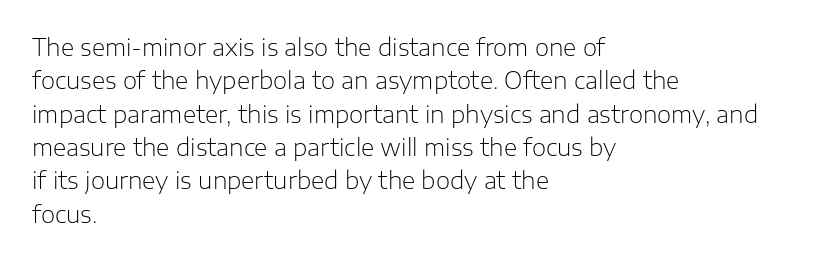
{"italic": "no", "bold": "no", "underline": "no", "align": "left", "line_spacing": "normal", "line_spacing_ratio": 1.45, "letter_spacing": "normal", "letter_spacing_em": 0.0, "glyph_px": 23}
